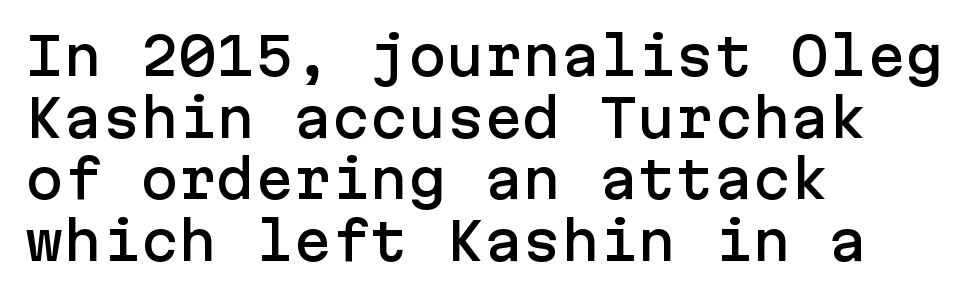
{"serif": "no", "italic": "no", "width": "normal", "stroke_contrast": "low", "x_height": "medium", "underline": "no", "align": "left", "line_spacing_ratio": 1.21, "letter_spacing": "normal", "letter_spacing_em": 0.0, "glyph_px": 51}
